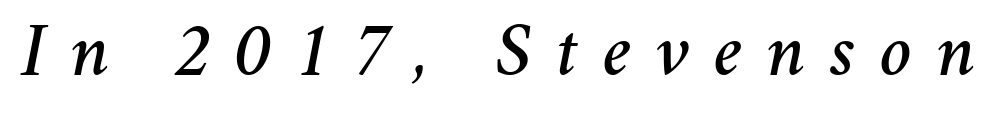
The image shows 76 px text type, italic (leaning right); set unusually wide letter spacing (+0.32 em), not underlined; medium stroke contrast and a medium x-height.
